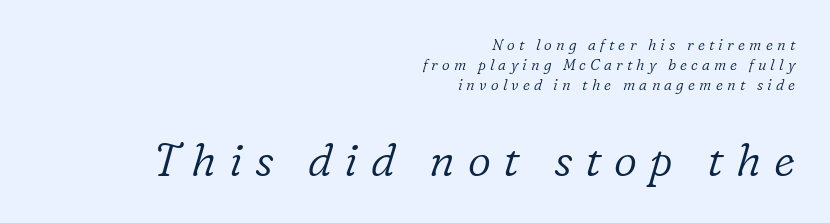
The typesetter chose a ragged-left arrangement here. Think of a printed novel: that variable character pitch is what you see here. Is the type slanted? Yes — the strokes lean at a clear angle. Between one letter and the next there's a generous, obvious gap. On a weight scale, this lands at 450 or below.
